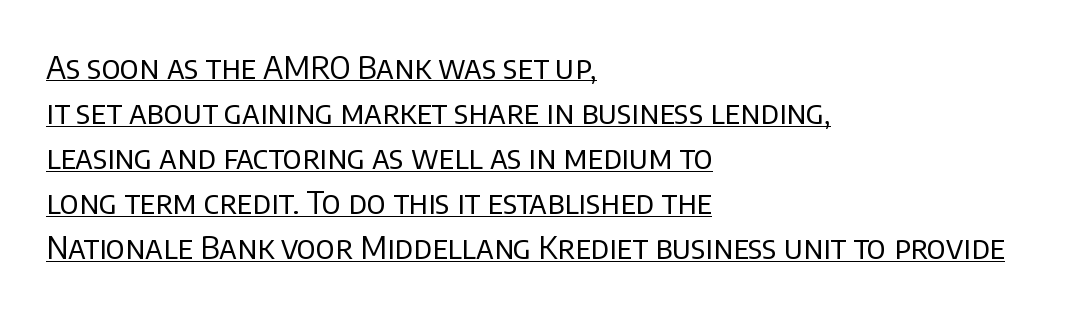
{"serif": "no", "italic": "no", "bold": "no", "weight": "regular", "width": "normal", "stroke_contrast": "low", "x_height": "large", "monospaced": "no", "underline": "yes", "align": "left", "line_spacing": "normal", "line_spacing_ratio": 1.41, "letter_spacing": "normal", "letter_spacing_em": 0.0, "glyph_px": 32}
